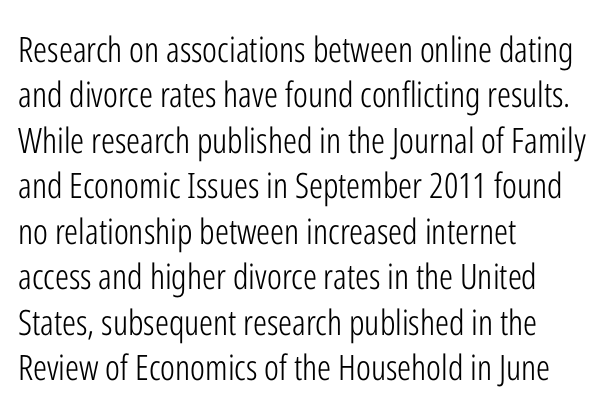
The image shows 35 px light, condensed sans-serif type, upright; set left-aligned, normal line spacing (1.3x), normal letter spacing, not underlined; low stroke contrast and a medium x-height.
